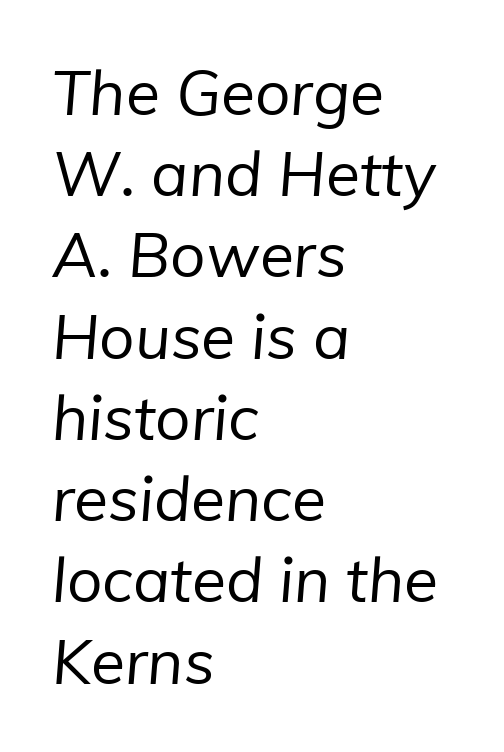
{"serif": "no", "bold": "no", "weight": "regular", "width": "normal", "stroke_contrast": "low", "x_height": "medium", "monospaced": "no", "underline": "no", "align": "left", "line_spacing": "normal", "line_spacing_ratio": 1.31, "letter_spacing": "normal", "letter_spacing_em": 0.0, "glyph_px": 62}
